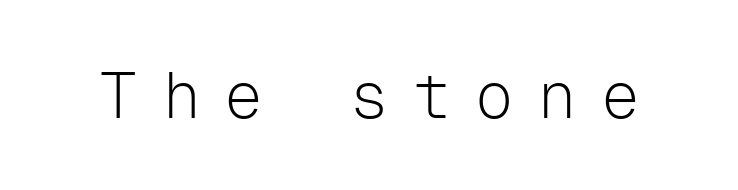
The image shows 64 px light sans-serif type, upright, monospaced; set unusually wide letter spacing (+0.38 em), not underlined; low stroke contrast and a medium x-height.
